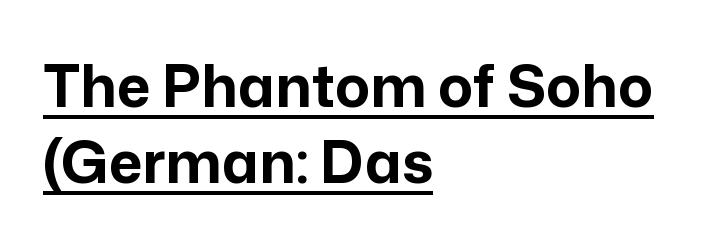
The image shows 58 px bold sans-serif type, upright; set left-aligned, normal line spacing (1.31x), normal letter spacing, underlined; low stroke contrast and a medium x-height.
